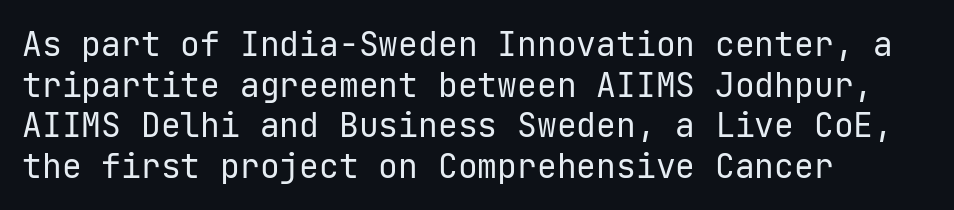
{"serif": "no", "italic": "no", "bold": "no", "weight": "regular", "width": "normal", "stroke_contrast": "low", "x_height": "medium", "underline": "no", "align": "left", "line_spacing_ratio": 1.23, "letter_spacing": "normal", "letter_spacing_em": 0.0, "glyph_px": 33}
